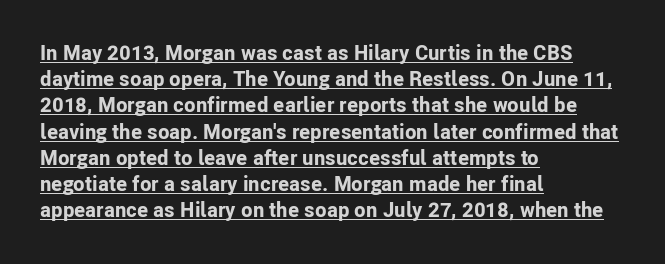
Thick stems and heavy bowls — unmistakably bold. This is the regular roman posture of the typeface. Every row of glyphs begins at an identical x-position on the left. In terms of leading, this rendering sits right in the middle.
